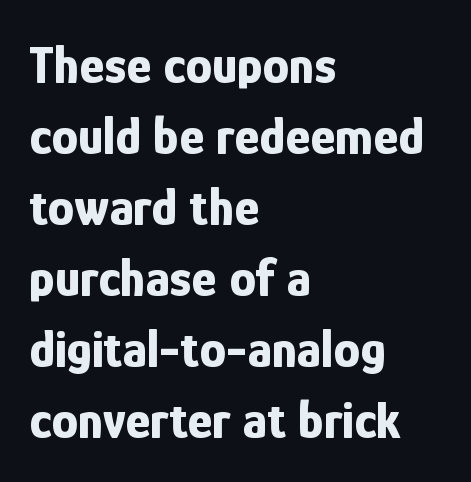
The designer went with a sans here, leaving each stem footless. Quick note: not italic, upright. This is heavy type, rendered in bold. Leftover space on each line is placed entirely after the last word.
